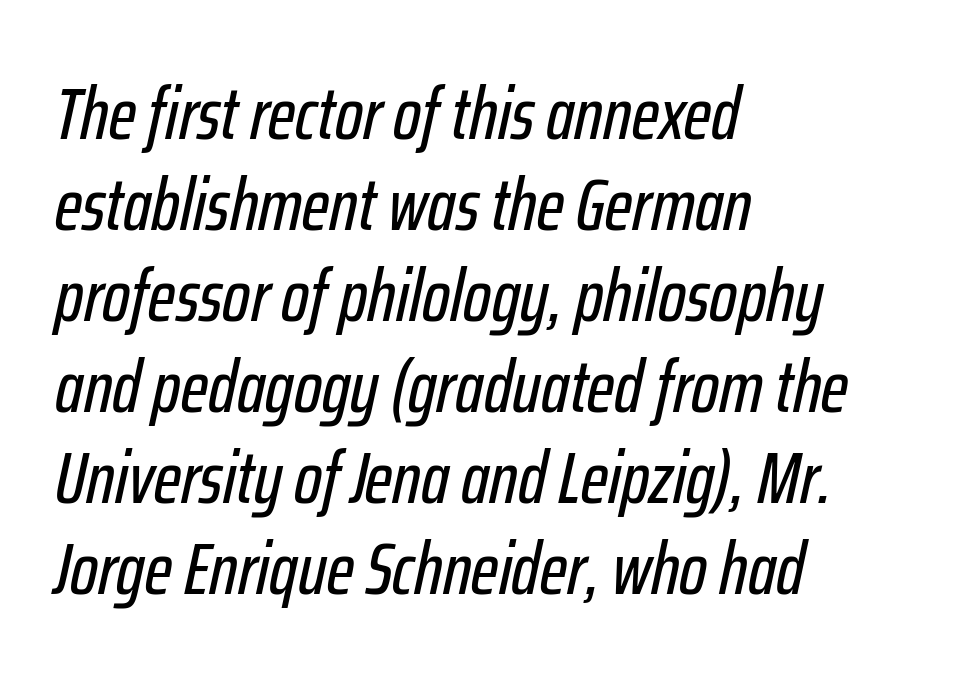
Q: Is the text italic (slanted)? A: Yes, it leans right by about 12 degrees.
Q: Is the text underlined? A: No.
Q: How is the paragraph aligned? A: Left-aligned.
Q: Is the spacing between letters normal or unusually wide? A: Normal.
Q: Width (condensed, normal, or wide)? A: Condensed.
Q: Stroke contrast? A: Low.
Q: x-height? A: Medium.
Q: Monospaced? A: No.
